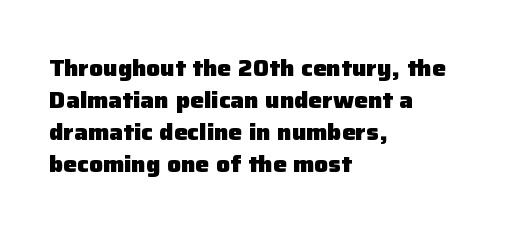
{"italic": "no", "bold": "yes", "underline": "no", "align": "left", "line_spacing": "normal", "line_spacing_ratio": 1.39, "letter_spacing": "normal", "letter_spacing_em": 0.0, "glyph_px": 23}
